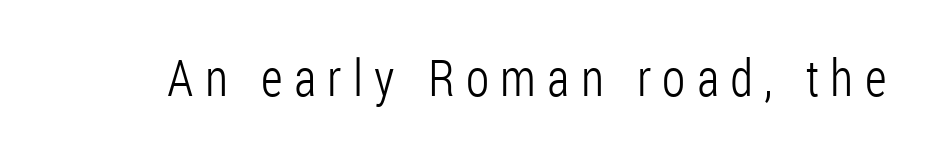
The image shows 51 px light, condensed sans-serif type, upright; set unusually wide letter spacing (+0.22 em), not underlined; low stroke contrast and a medium x-height.
